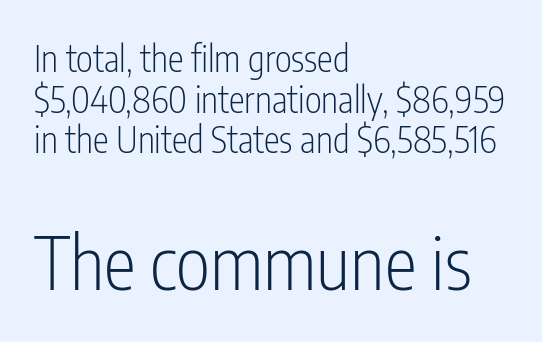
The image shows 73 px light, condensed sans-serif type, upright; set left-aligned, tight line spacing (1.13x), normal letter spacing, not underlined; the second (bottom) block is 2.03x larger; low stroke contrast and a medium x-height.
